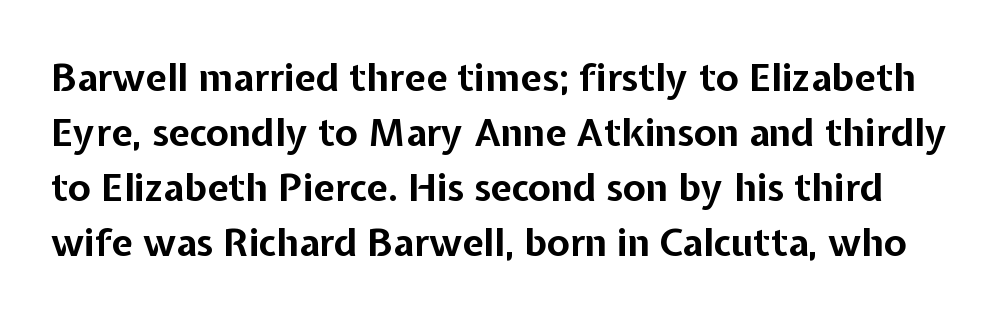
Students, observe: this is what conventionally led text looks like. A dark, heavy texture on the line: the type is bold. Spacing verdict: proportional, widths tailored to each character. Descenders are the only things crossing below the line. Quick note: not italic, upright.
